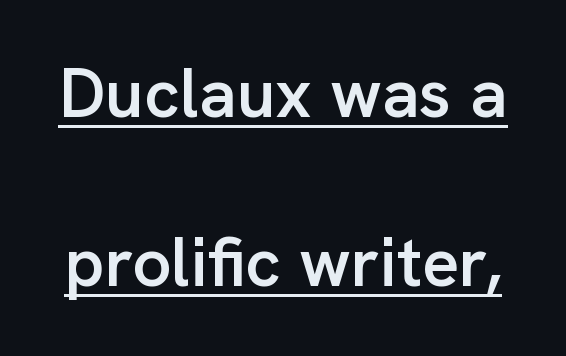
{"serif": "no", "italic": "no", "bold": "semi", "weight": "semibold", "width": "normal", "stroke_contrast": "low", "x_height": "medium", "monospaced": "no", "underline": "yes", "line_spacing": "loose", "line_spacing_ratio": 2.45, "letter_spacing": "normal", "letter_spacing_em": 0.0, "glyph_px": 69}
